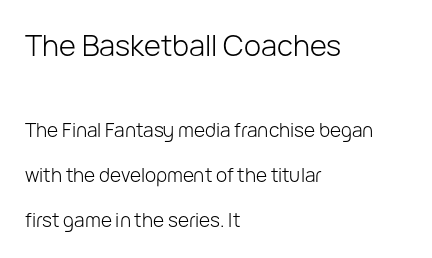
The image shows 29 px light sans-serif type, upright; set left-aligned, loose line spacing (2.35x), normal letter spacing, not underlined; the first (top) block is 1.53x larger; low stroke contrast and a medium x-height.
